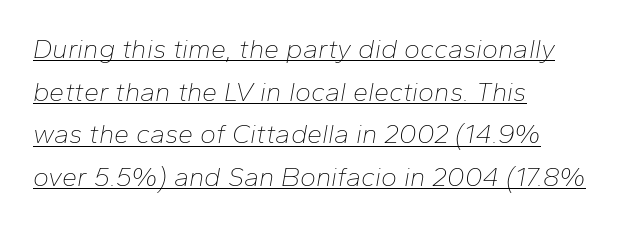
The image shows 27 px text type, italic (leaning right); set left-aligned, normal line spacing (1.58x), normal letter spacing, underlined.
